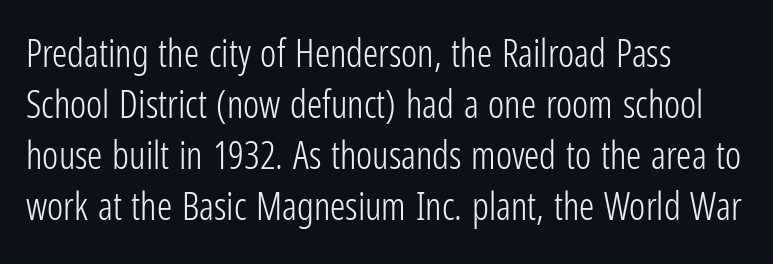
The image shows 38 px light, condensed sans-serif type, upright; set left-aligned, normal line spacing (1.34x), normal letter spacing, not underlined; low stroke contrast and a medium x-height.
